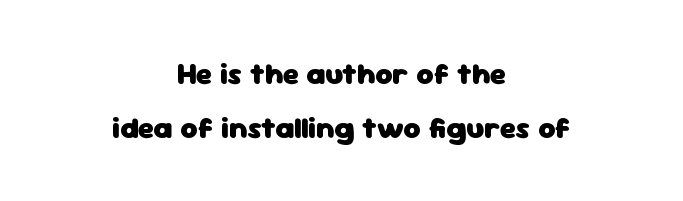
The image shows 30 px heavy sans-serif type, upright; set centered, line spacing 1.8x, normal letter spacing, not underlined; low stroke contrast and a medium x-height.
